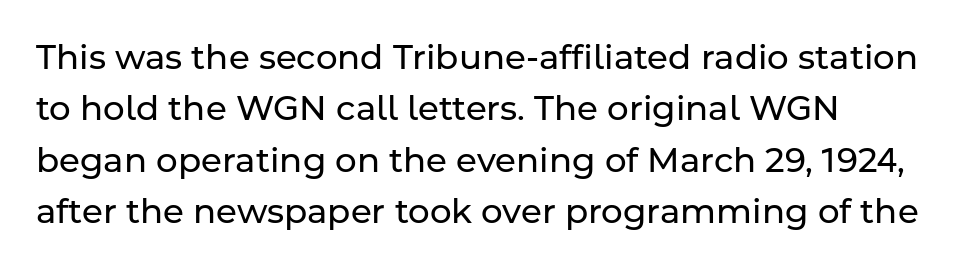
The image shows 34 px regular-weight sans-serif type, upright; set left-aligned, normal line spacing (1.51x), normal letter spacing, not underlined; low stroke contrast and a medium x-height.
